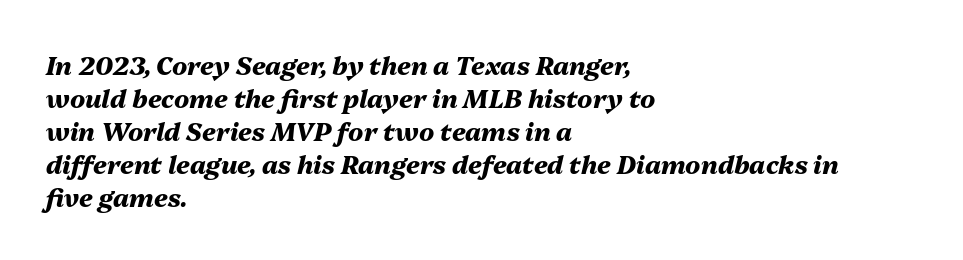
{"italic": "yes", "lean": "right", "slant_degrees": 13, "bold": "yes", "underline": "no", "align": "left", "line_spacing": "normal", "line_spacing_ratio": 1.32, "letter_spacing": "normal", "letter_spacing_em": 0.0, "glyph_px": 25}
